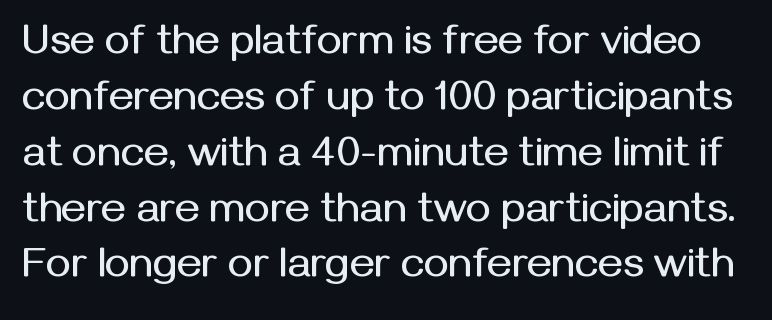
The image shows 42 px sans-serif type, upright; set normal line spacing (1.33x), normal letter spacing, not underlined; medium stroke contrast and a medium x-height.
